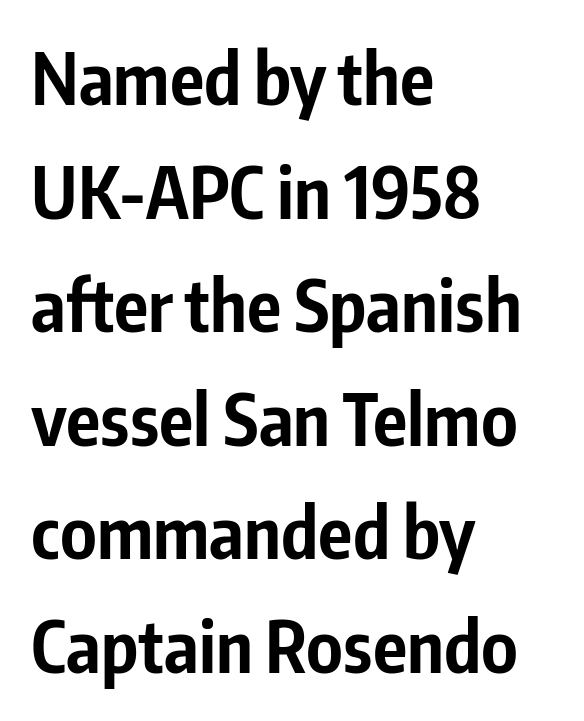
The image shows 71 px bold, condensed sans-serif type, upright; set left-aligned, normal line spacing (1.6x), normal letter spacing, not underlined; low stroke contrast and a medium x-height.
